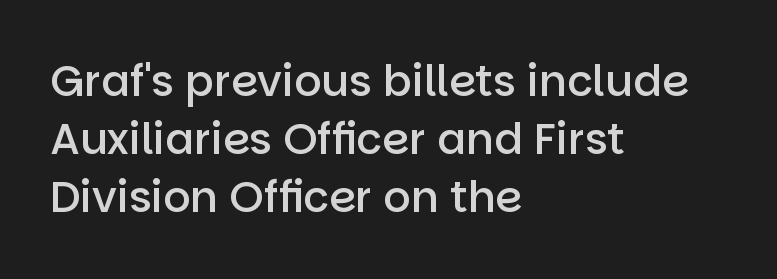
The characters display no serif detailing; their extremities are plain. Honestly, the row spacing looks completely unremarkable. The type is set solid horizontally, with unmodified tracking. A clean baseline with only descenders dipping below it.
